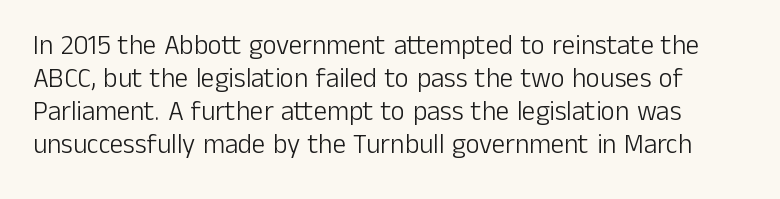
Q: Is the text bold? A: No.
Q: Is the text italic (slanted)? A: No, it is upright.
Q: Is the text underlined? A: No.
Q: Is the spacing between letters normal or unusually wide? A: Normal.
